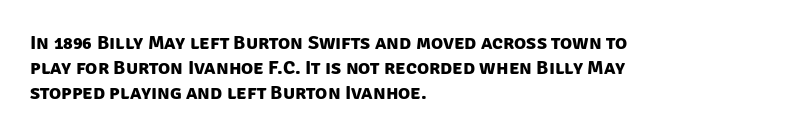
The image shows 20 px bold type; set left-aligned, normal line spacing (1.26x), normal letter spacing, not underlined.
